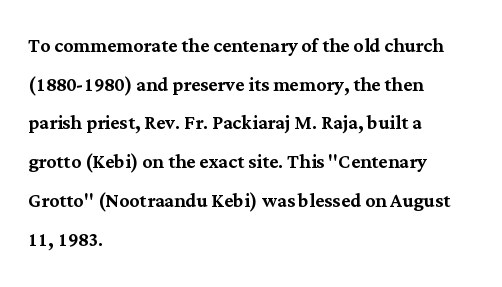
{"italic": "no", "underline": "no", "align": "left", "line_spacing": "normal", "line_spacing_ratio": 1.55, "letter_spacing": "normal", "letter_spacing_em": 0.0, "glyph_px": 25}
